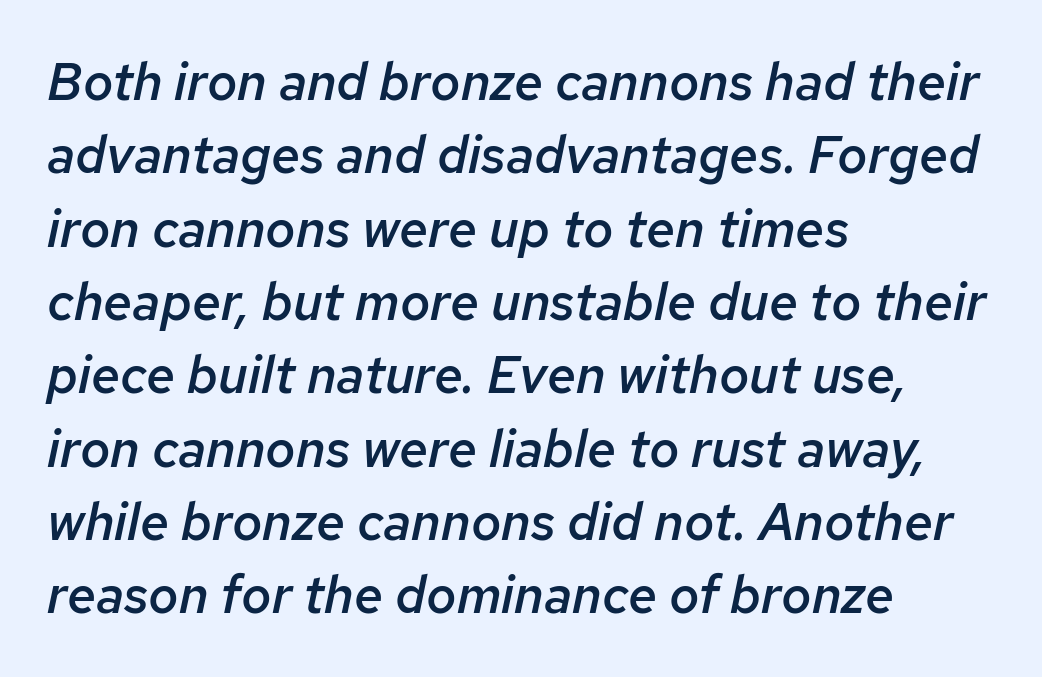
The image shows 52 px semibold type, italic (leaning right); set left-aligned, normal line spacing (1.41x), normal letter spacing, not underlined; low stroke contrast and a medium x-height.
